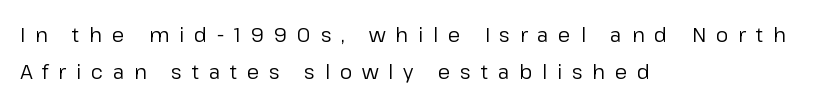
{"italic": "no", "bold": "no", "underline": "no", "align": "left", "line_spacing_ratio": 1.86, "letter_spacing": "wide", "letter_spacing_em": 0.49, "glyph_px": 20}
